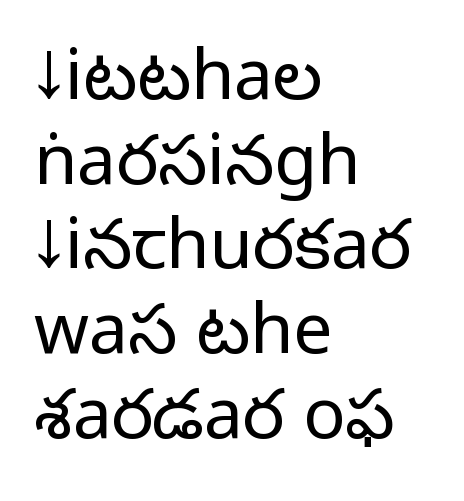
Q: Is the text bold? A: No.
Q: Is the text italic (slanted)? A: No, it is upright.
Q: Is the typeface a serif or a sans-serif typeface? A: Sans-serif.
Q: Is the text underlined? A: No.
Q: How is the paragraph aligned? A: Left-aligned.
Q: Is the spacing between letters normal or unusually wide? A: Normal.
Q: Width (condensed, normal, or wide)? A: Normal.
Q: Stroke contrast? A: Low.
Q: x-height? A: Medium.
Q: Monospaced? A: No.
